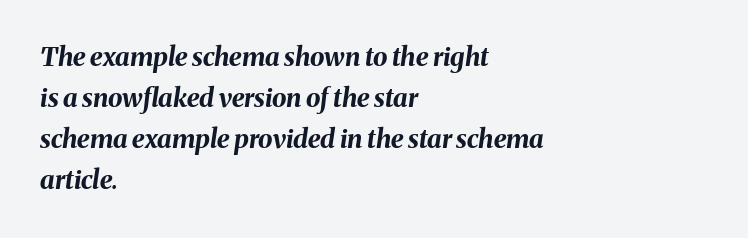
Q: Is the text bold? A: Yes.
Q: Is the text italic (slanted)? A: Yes, it leans right by about 8 degrees.
Q: Is the text underlined? A: No.
Q: How is the paragraph aligned? A: Left-aligned.
Q: Is the spacing between letters normal or unusually wide? A: Normal.
Q: Is the spacing between lines tight, normal or loose? A: Normal.
